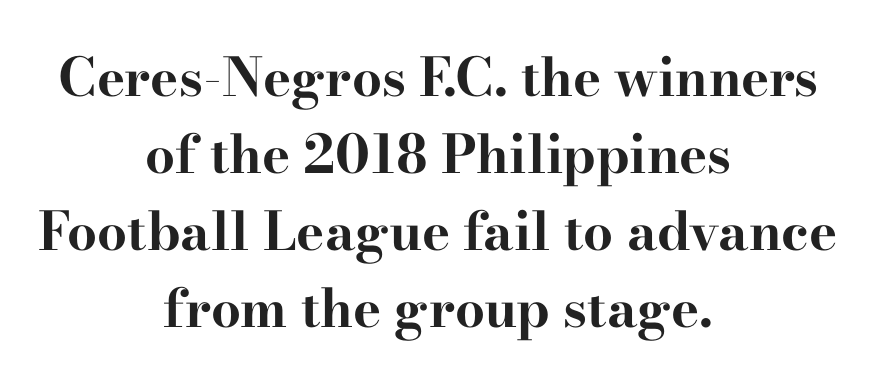
Letter spacing: default. This sample uses a serif face. Where is the straight margin? There isn't one; the lines are centered. Varying glyph widths throughout — classic text-font behaviour. The baseline area is clear. Unlike italic type, these characters show no tilt at all.
